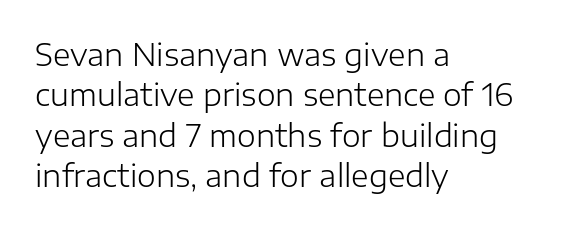
Q: Is the text bold? A: No.
Q: Is the text italic (slanted)? A: No, it is upright.
Q: Is the typeface a serif or a sans-serif typeface? A: Sans-serif.
Q: Is the text underlined? A: No.
Q: How is the paragraph aligned? A: Left-aligned.
Q: Is the spacing between letters normal or unusually wide? A: Normal.
Q: Is the spacing between lines tight, normal or loose? A: Normal.
Q: Width (condensed, normal, or wide)? A: Normal.
Q: Stroke contrast? A: Low.
Q: x-height? A: Medium.
Q: Monospaced? A: No.
